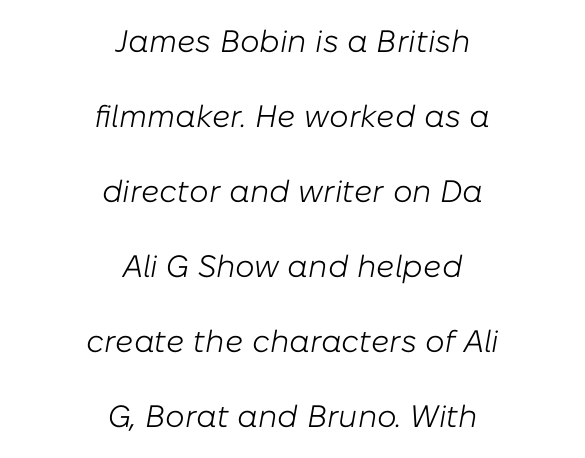
The image shows 31 px light type, italic (leaning right); set centered, loose line spacing (2.42x), normal letter spacing, not underlined; low stroke contrast and a medium x-height.
